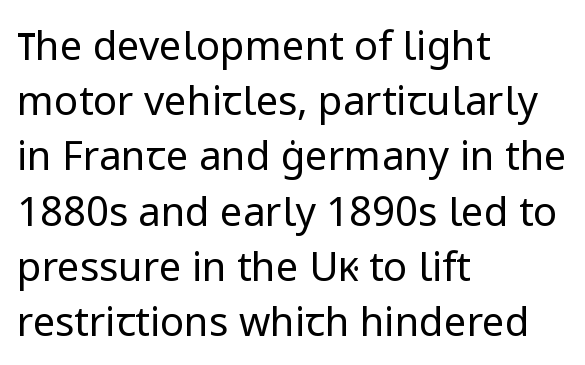
The image shows 40 px regular-weight sans-serif type, upright; set left-aligned, normal line spacing (1.38x), normal letter spacing, not underlined; low stroke contrast and a medium x-height.
